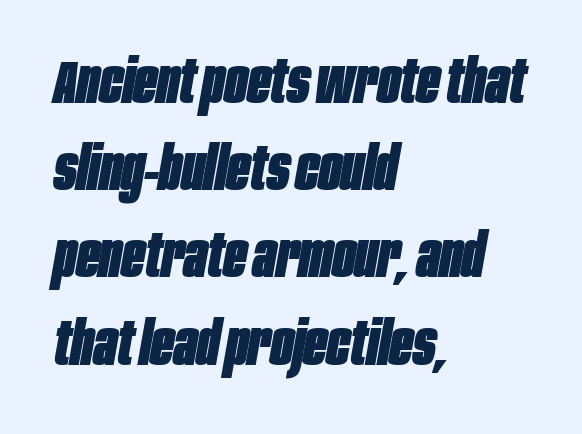
The rendering anchors every line to the left-hand side. Observe the ordinary spacing: letters are neighbours, not strangers. Looks like regular typesetting: each glyph gets only the width it needs. The rows are spaced the way most documents space them. Just letters on the line, the space beneath them empty. The glyphs look as if they've been sheared to an angle.
